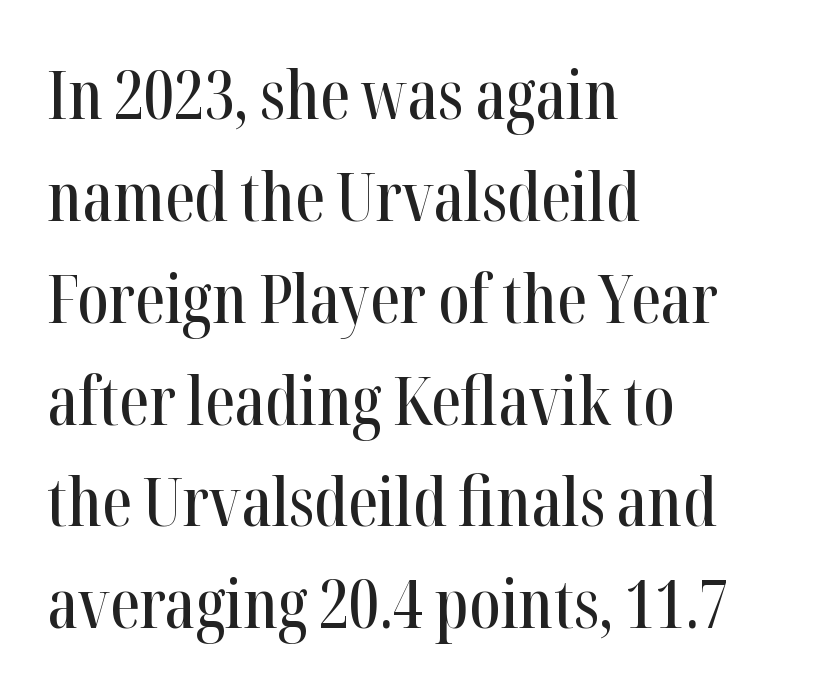
Q: Is the text italic (slanted)? A: No, it is upright.
Q: Is the typeface a serif or a sans-serif typeface? A: Serif.
Q: Is the text underlined? A: No.
Q: How is the paragraph aligned? A: Left-aligned.
Q: Is the spacing between letters normal or unusually wide? A: Normal.
Q: Is the spacing between lines tight, normal or loose? A: Normal.
Q: Width (condensed, normal, or wide)? A: Condensed.
Q: Stroke contrast? A: High.
Q: x-height? A: Medium.
Q: Monospaced? A: No.
